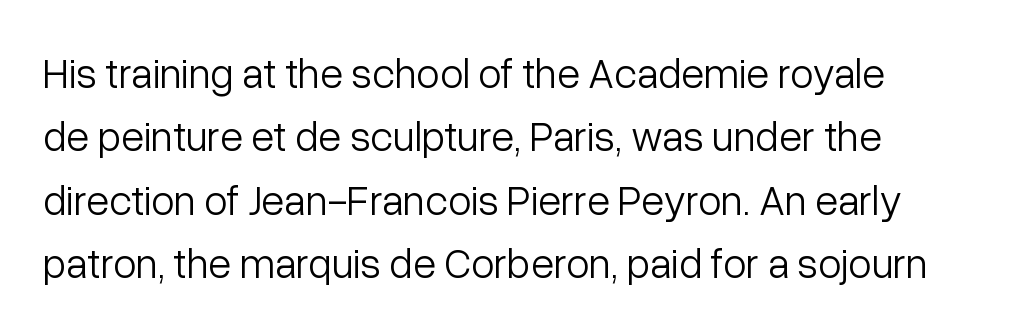
The image shows 42 px light sans-serif type, upright; set left-aligned, normal line spacing (1.51x), normal letter spacing, not underlined; low stroke contrast and a medium x-height.
